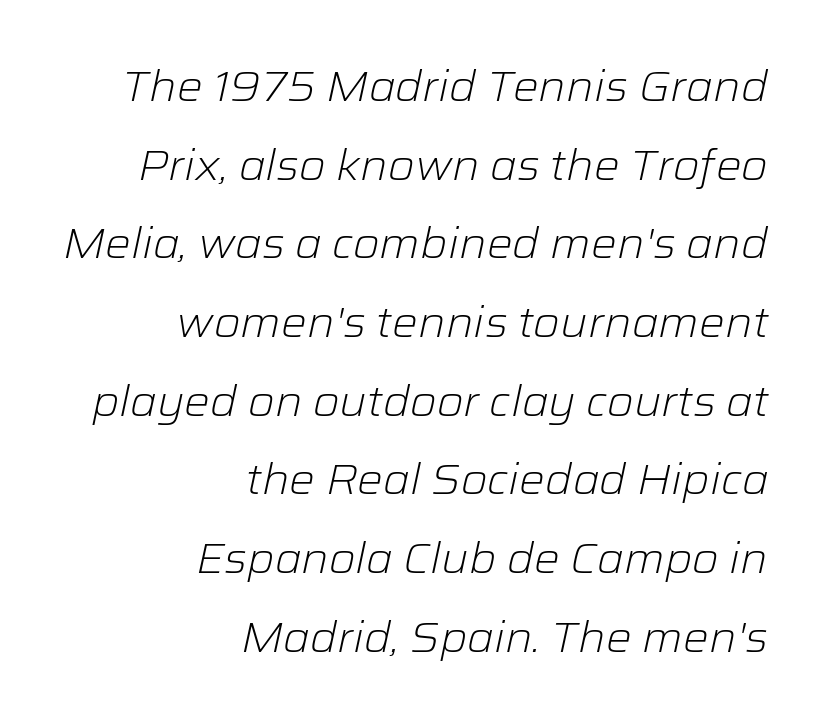
The image shows 43 px light type, italic (leaning right); set right-aligned, line spacing 1.83x, normal letter spacing, not underlined; low stroke contrast and a medium x-height.
